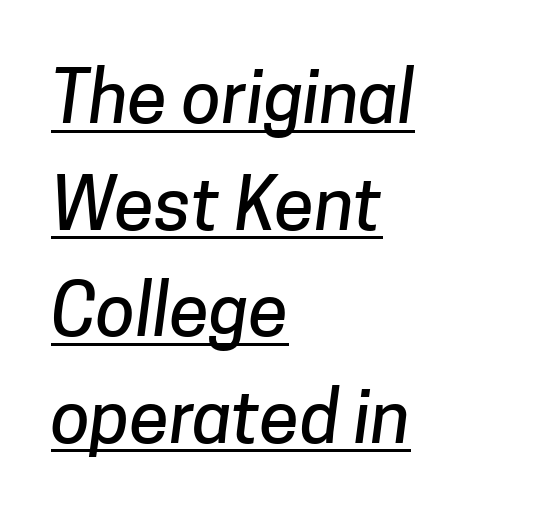
{"serif": "no", "width": "normal", "stroke_contrast": "low", "x_height": "medium", "monospaced": "no", "underline": "yes", "align": "left", "line_spacing": "normal", "line_spacing_ratio": 1.48, "letter_spacing": "normal", "letter_spacing_em": 0.0, "glyph_px": 72}
